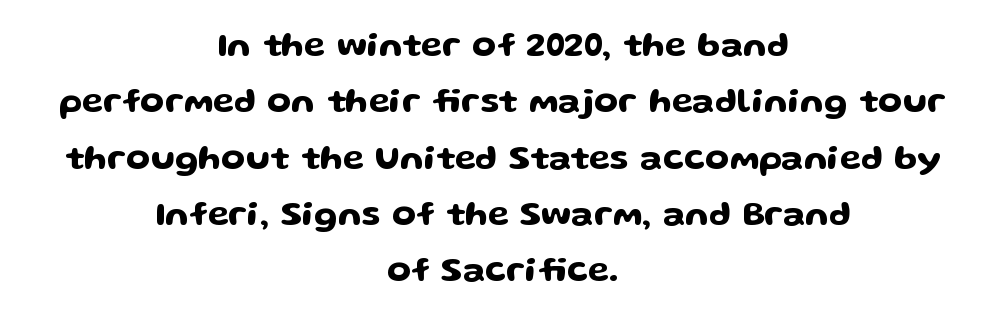
{"serif": "no", "italic": "no", "width": "wide", "stroke_contrast": "low", "x_height": "medium", "monospaced": "no", "underline": "no", "align": "center", "line_spacing": "normal", "line_spacing_ratio": 1.61, "letter_spacing": "normal", "letter_spacing_em": 0.0, "glyph_px": 35}
